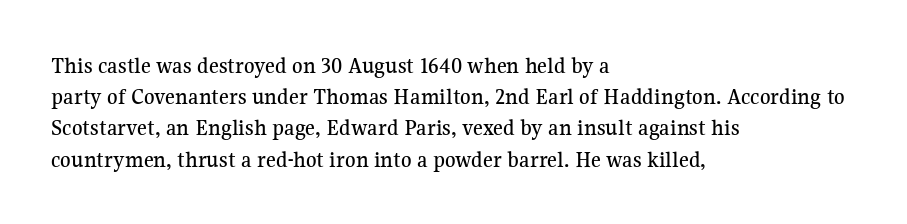
Q: Is the text italic (slanted)? A: No, it is upright.
Q: Is the text underlined? A: No.
Q: How is the paragraph aligned? A: Left-aligned.
Q: Is the spacing between letters normal or unusually wide? A: Normal.
Q: Is the spacing between lines tight, normal or loose? A: Normal.
